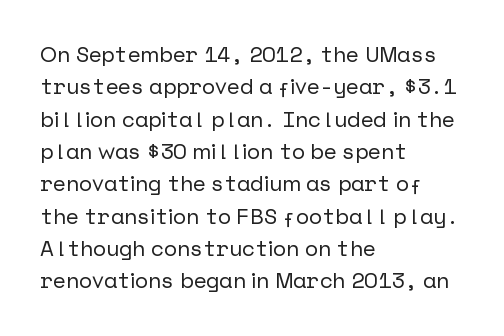
{"italic": "no", "underline": "no", "align": "left", "line_spacing": "normal", "line_spacing_ratio": 1.47, "letter_spacing": "normal", "letter_spacing_em": 0.0, "glyph_px": 22}
